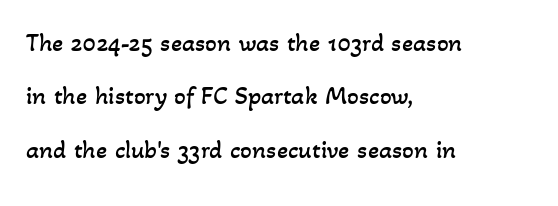
Q: Is the text bold? A: No.
Q: Is the text underlined? A: No.
Q: How is the paragraph aligned? A: Left-aligned.
Q: Is the spacing between letters normal or unusually wide? A: Normal.
Q: Is the spacing between lines tight, normal or loose? A: Loose.
